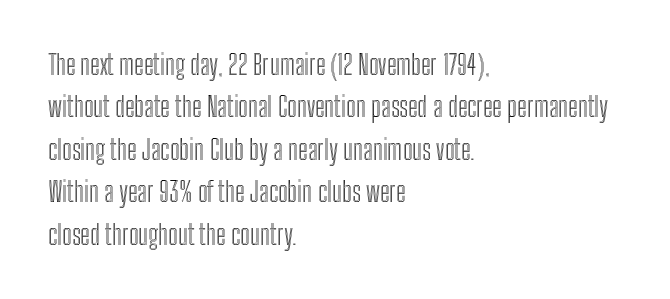
Q: Is the text italic (slanted)? A: No, it is upright.
Q: Is the text underlined? A: No.
Q: How is the paragraph aligned? A: Left-aligned.
Q: Is the spacing between letters normal or unusually wide? A: Normal.
Q: Is the spacing between lines tight, normal or loose? A: Normal.
